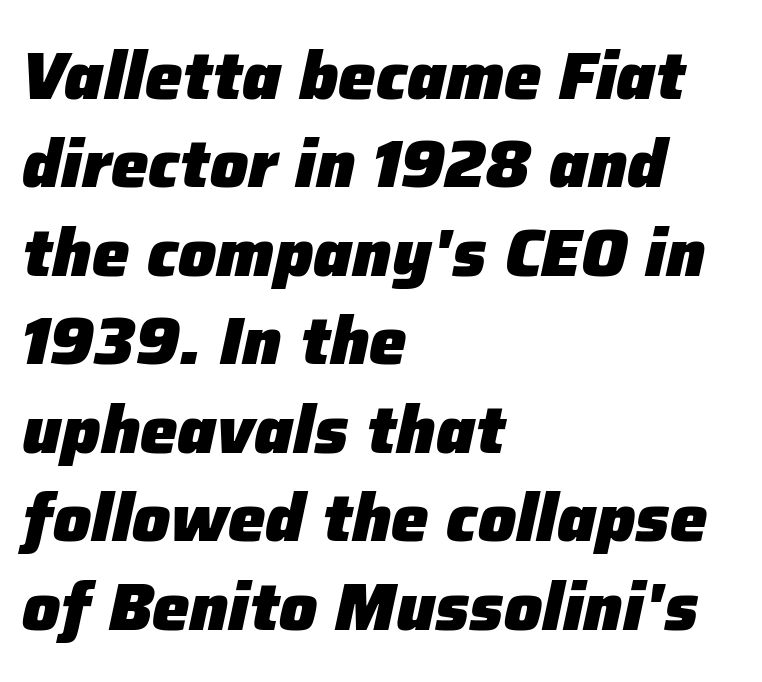
{"italic": "yes", "lean": "right", "slant_degrees": 12, "bold": "yes", "weight": "heavy", "width": "normal", "stroke_contrast": "low", "x_height": "medium", "monospaced": "no", "underline": "no", "align": "left", "line_spacing": "normal", "line_spacing_ratio": 1.32, "letter_spacing": "normal", "letter_spacing_em": 0.0, "glyph_px": 67}
